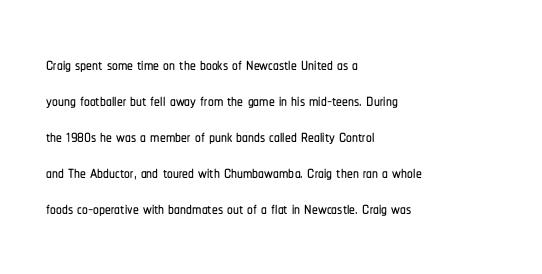
Q: Is the text italic (slanted)? A: No, it is upright.
Q: Is the text underlined? A: No.
Q: How is the paragraph aligned? A: Left-aligned.
Q: Is the spacing between letters normal or unusually wide? A: Normal.
Q: Is the spacing between lines tight, normal or loose? A: Normal.
